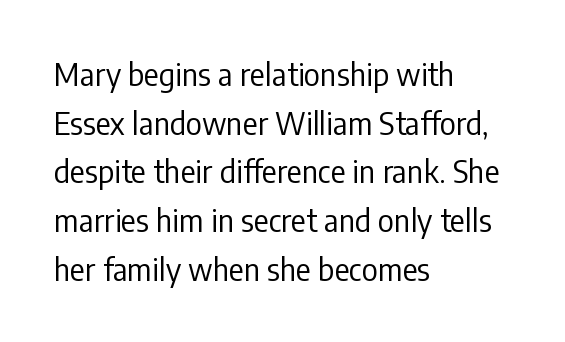
{"serif": "no", "italic": "no", "bold": "no", "weight": "regular", "width": "condensed", "stroke_contrast": "low", "x_height": "medium", "monospaced": "no", "underline": "no", "align": "left", "line_spacing": "normal", "line_spacing_ratio": 1.57, "letter_spacing": "normal", "letter_spacing_em": 0.0, "glyph_px": 31}
